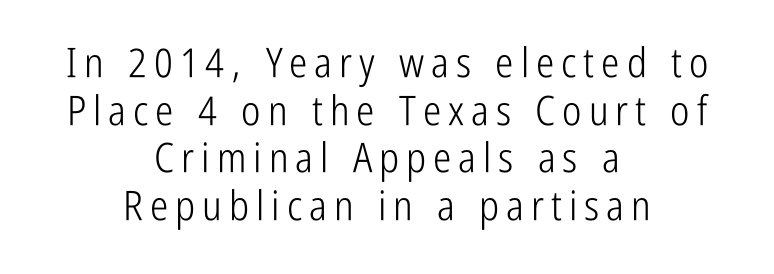
The image shows 41 px light, condensed sans-serif type, upright; set centered, line spacing 1.16x, not underlined; low stroke contrast and a medium x-height.
